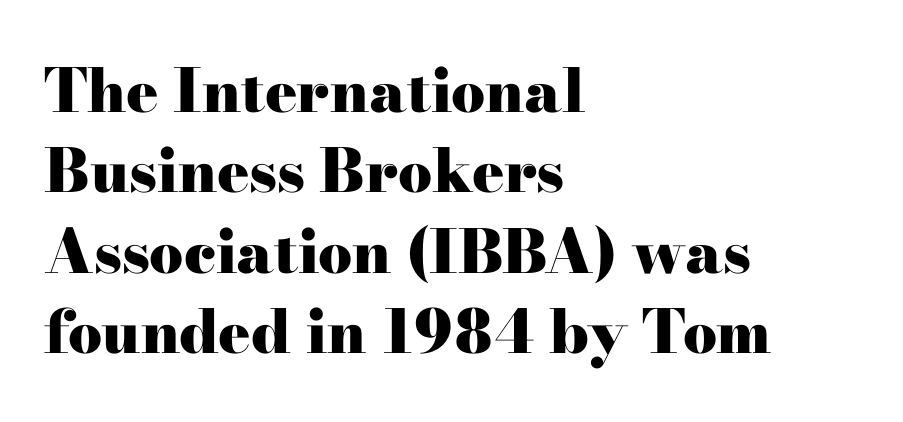
Yep, those are serifs on the letters. The zone under the glyphs is completely vacant. Strokes here are thick enough to call this a true bold. Summary of vertical rhythm: regular, with standard interline spacing. All the whitespace from short lines collects on the right.
